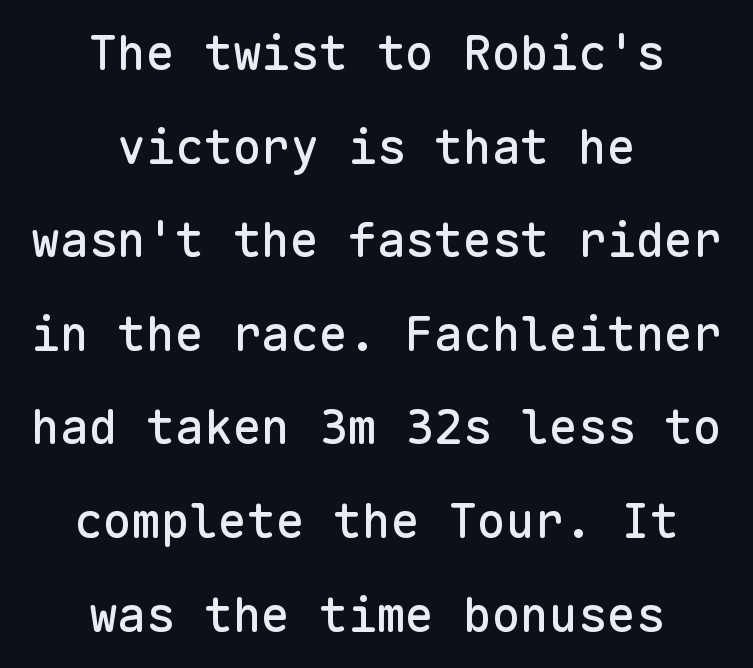
Q: Is the text italic (slanted)? A: No, it is upright.
Q: Is the typeface a serif or a sans-serif typeface? A: Sans-serif.
Q: Is the text underlined? A: No.
Q: How is the paragraph aligned? A: Centered.
Q: Is the spacing between letters normal or unusually wide? A: Normal.
Q: Is the spacing between lines tight, normal or loose? A: Loose.
Q: Width (condensed, normal, or wide)? A: Normal.
Q: Stroke contrast? A: Low.
Q: x-height? A: Medium.
Q: Monospaced? A: Yes.
